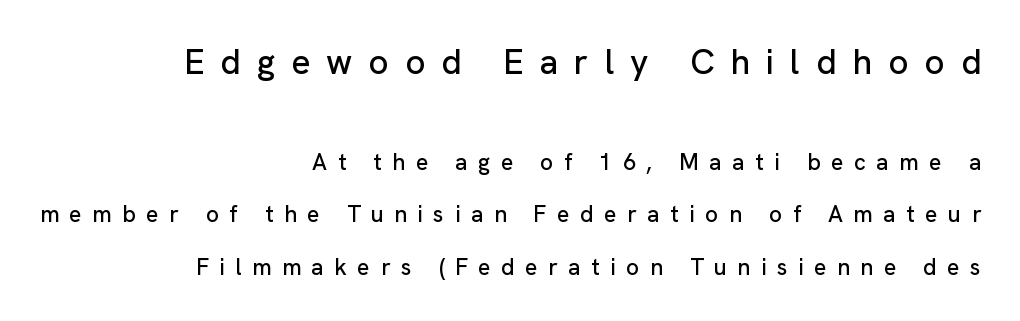
{"serif": "no", "italic": "no", "width": "normal", "stroke_contrast": "low", "x_height": "medium", "monospaced": "no", "underline": "no", "align": "right", "line_spacing": "loose", "line_spacing_ratio": 2.28, "letter_spacing": "wide", "letter_spacing_em": 0.46, "larger_block": "first", "size_ratio": 1.52, "glyph_px": 35}
